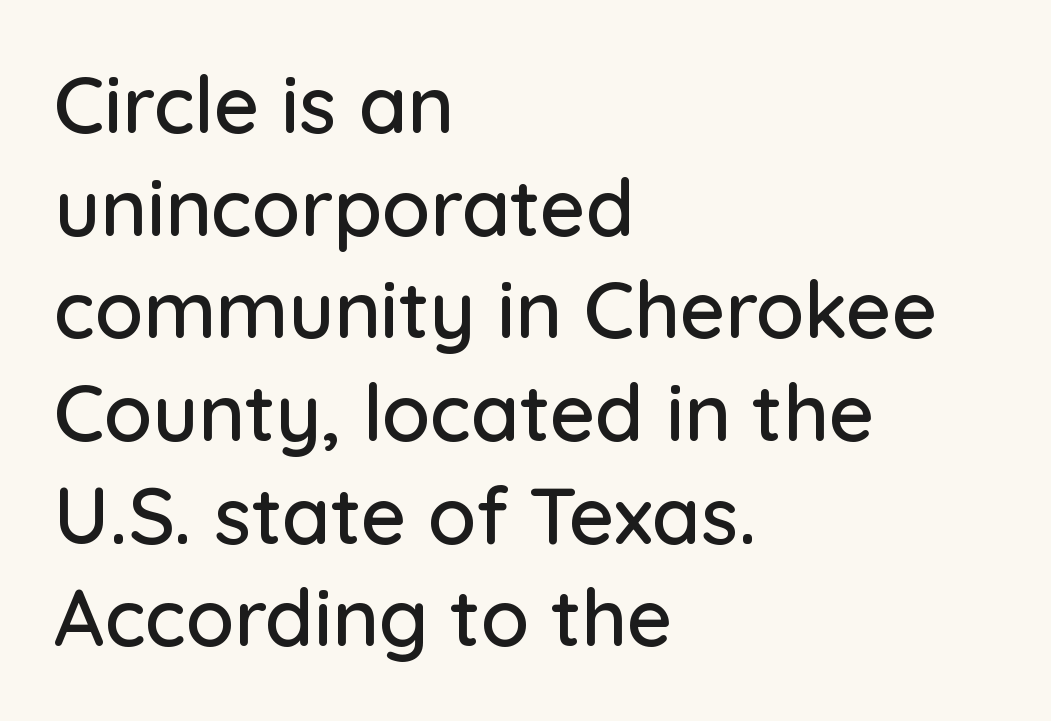
Q: Is the text italic (slanted)? A: No, it is upright.
Q: Is the typeface a serif or a sans-serif typeface? A: Sans-serif.
Q: Is the text underlined? A: No.
Q: How is the paragraph aligned? A: Left-aligned.
Q: Is the spacing between letters normal or unusually wide? A: Normal.
Q: Is the spacing between lines tight, normal or loose? A: Normal.
Q: Width (condensed, normal, or wide)? A: Normal.
Q: Stroke contrast? A: Low.
Q: x-height? A: Medium.
Q: Monospaced? A: No.
